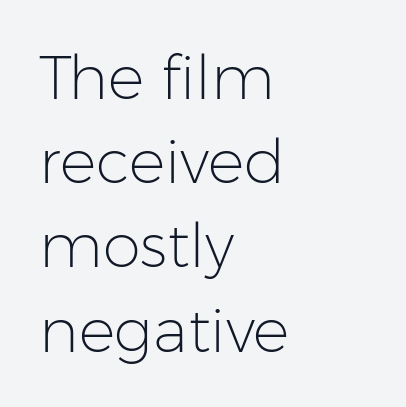
{"serif": "no", "italic": "no", "bold": "no", "weight": "light", "width": "normal", "stroke_contrast": "low", "x_height": "medium", "monospaced": "no", "underline": "no", "align": "left", "line_spacing": "normal", "line_spacing_ratio": 1.38, "letter_spacing": "normal", "letter_spacing_em": 0.0, "glyph_px": 61}
